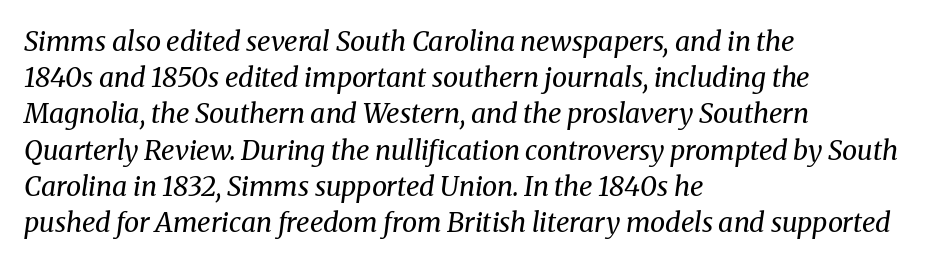
The image shows 27 px text type, italic (leaning right); set left-aligned, normal line spacing (1.34x), normal letter spacing, not underlined.
